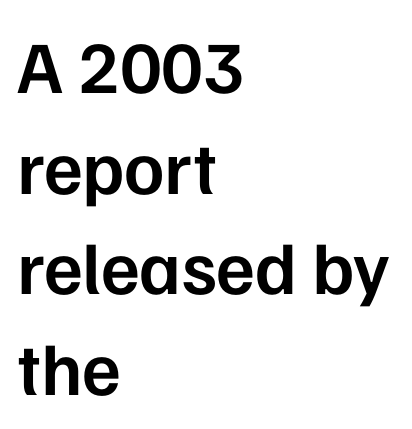
The image shows 74 px semibold sans-serif type, upright; set left-aligned, normal line spacing (1.36x), normal letter spacing, not underlined; low stroke contrast and a medium x-height.
